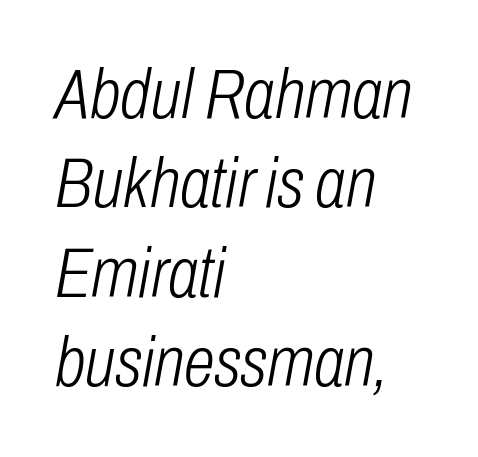
Q: Is the text bold? A: No.
Q: Is the text italic (slanted)? A: Yes, it leans right by about 10 degrees.
Q: Is the text underlined? A: No.
Q: How is the paragraph aligned? A: Left-aligned.
Q: Is the spacing between letters normal or unusually wide? A: Normal.
Q: Is the spacing between lines tight, normal or loose? A: Normal.
Q: Width (condensed, normal, or wide)? A: Condensed.
Q: Stroke contrast? A: Low.
Q: x-height? A: Medium.
Q: Monospaced? A: No.
